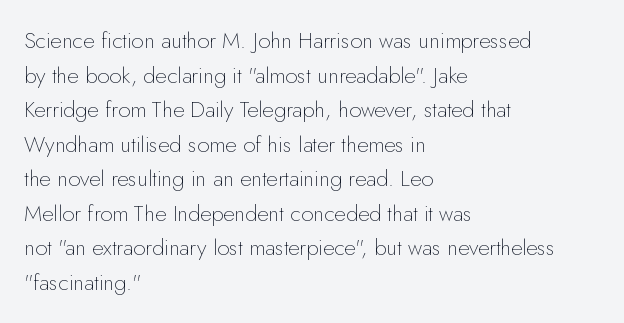
Which margin do the lines hug? The left one — the right edge is uneven. This is roman type, the default non-slanted kind. Summary of vertical rhythm: regular, with standard interline spacing. These glyphs show unthickened strokes, regular width or finer. The rendering keeps characters at their native spacing. The gap between lines stays unmarked.
